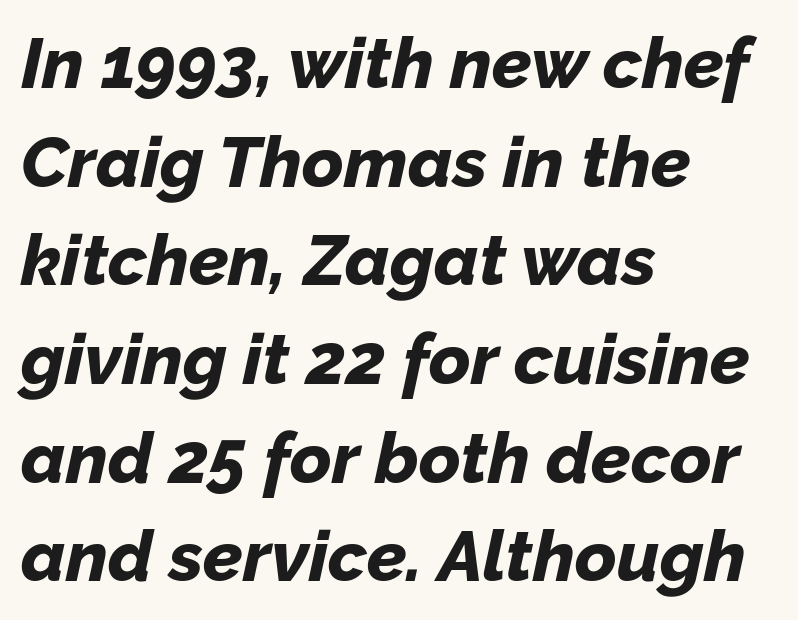
{"italic": "yes", "lean": "right", "slant_degrees": 12, "bold": "yes", "weight": "bold", "width": "normal", "stroke_contrast": "low", "x_height": "medium", "monospaced": "no", "underline": "no", "align": "left", "line_spacing": "normal", "line_spacing_ratio": 1.39, "letter_spacing": "normal", "letter_spacing_em": 0.0, "glyph_px": 71}
